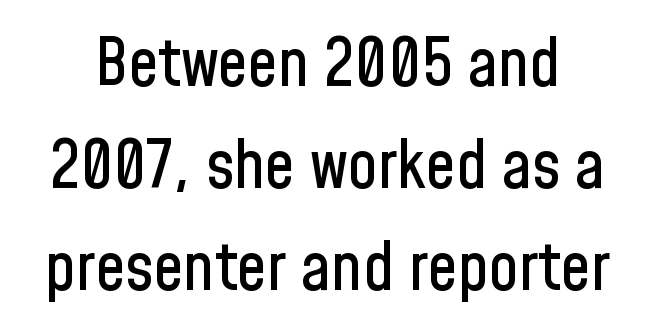
The string is rendered with underlining switched off. Do the characters align in a grid? No, the font is proportional. It's the straight-up-and-down kind of type. The type is set solid horizontally, with unmodified tracking.
